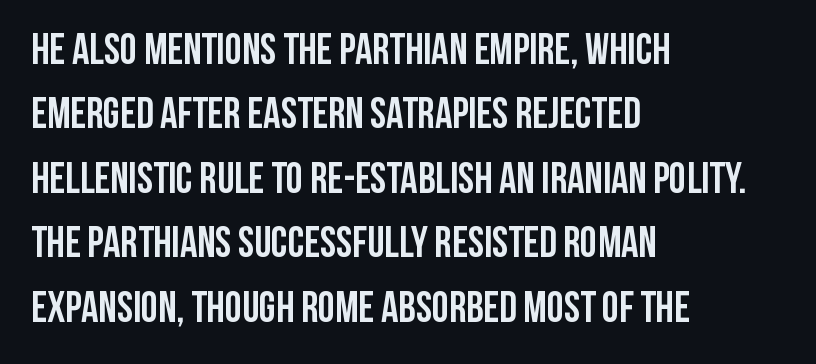
Unlike italic type, these characters show no tilt at all. The specimen omits any rule beneath the text block's lines. Evenly set lines give the paragraph a standard silhouette. Unlike a traditional serif, this face leaves its strokes unadorned.
